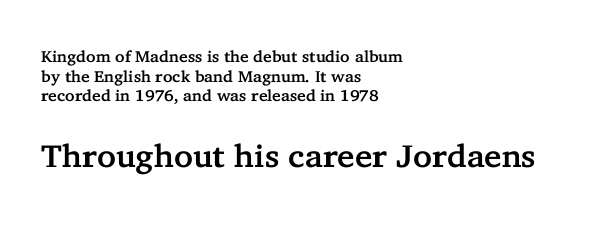
Q: Is the text italic (slanted)? A: No, it is upright.
Q: Is the typeface a serif or a sans-serif typeface? A: Serif.
Q: Is the text underlined? A: No.
Q: How is the paragraph aligned? A: Left-aligned.
Q: Is the spacing between letters normal or unusually wide? A: Normal.
Q: Which block of text is set in a larger size, the first (top) or the second (bottom)? A: The second (bottom) one.
Q: Width (condensed, normal, or wide)? A: Normal.
Q: Stroke contrast? A: Low.
Q: x-height? A: Medium.
Q: Monospaced? A: No.
